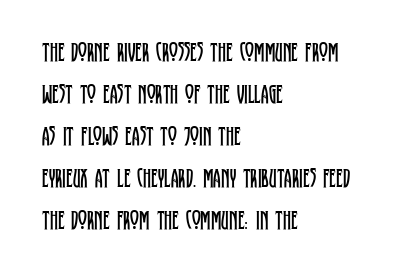
Each new line begins a customary step beneath the previous one. The passage shown is not underscored anywhere. Weight: not bold — regular or lighter. Nope, not italic — everything's standing straight. A classic flush-left, rag-right setting is used for this passage.
